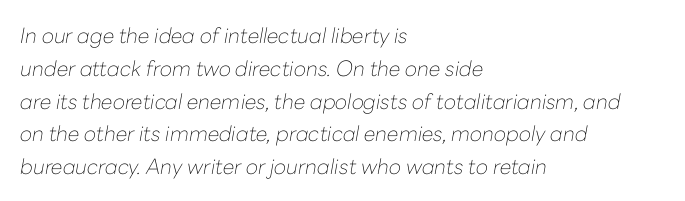
Q: Is the text bold? A: No.
Q: Is the text italic (slanted)? A: Yes, it leans right by about 10 degrees.
Q: Is the text underlined? A: No.
Q: How is the paragraph aligned? A: Left-aligned.
Q: Is the spacing between letters normal or unusually wide? A: Normal.
Q: Is the spacing between lines tight, normal or loose? A: Normal.
